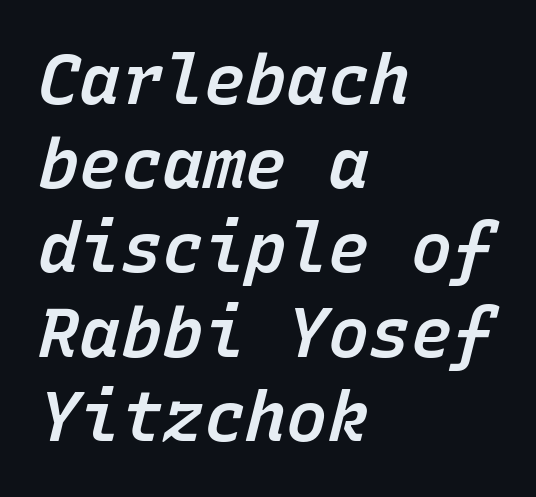
{"italic": "yes", "lean": "right", "slant_degrees": 15, "bold": "semi", "weight": "semibold", "width": "normal", "stroke_contrast": "low", "x_height": "medium", "monospaced": "yes", "underline": "no", "align": "left", "line_spacing_ratio": 1.22, "letter_spacing": "normal", "letter_spacing_em": 0.0, "glyph_px": 69}
